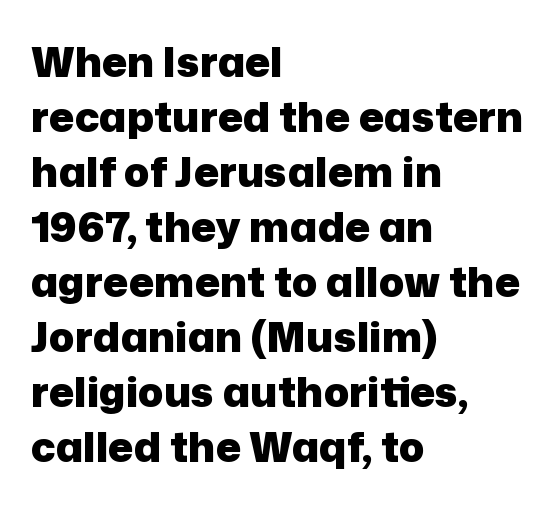
{"serif": "no", "italic": "no", "bold": "yes", "weight": "heavy", "width": "normal", "stroke_contrast": "low", "x_height": "medium", "monospaced": "no", "underline": "no", "align": "left", "line_spacing": "normal", "line_spacing_ratio": 1.31, "letter_spacing": "normal", "letter_spacing_em": 0.0, "glyph_px": 42}
